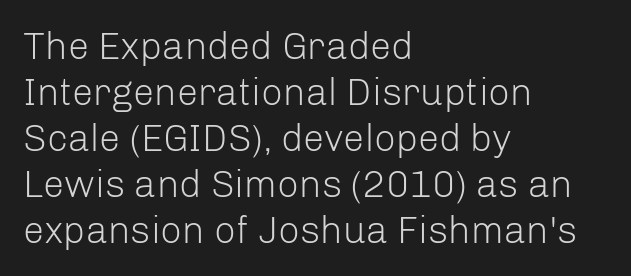
Q: Is the text bold? A: No.
Q: Is the text italic (slanted)? A: No, it is upright.
Q: Is the typeface a serif or a sans-serif typeface? A: Sans-serif.
Q: Is the text underlined? A: No.
Q: How is the paragraph aligned? A: Left-aligned.
Q: Is the spacing between letters normal or unusually wide? A: Normal.
Q: Width (condensed, normal, or wide)? A: Normal.
Q: Stroke contrast? A: Low.
Q: x-height? A: Medium.
Q: Monospaced? A: No.
